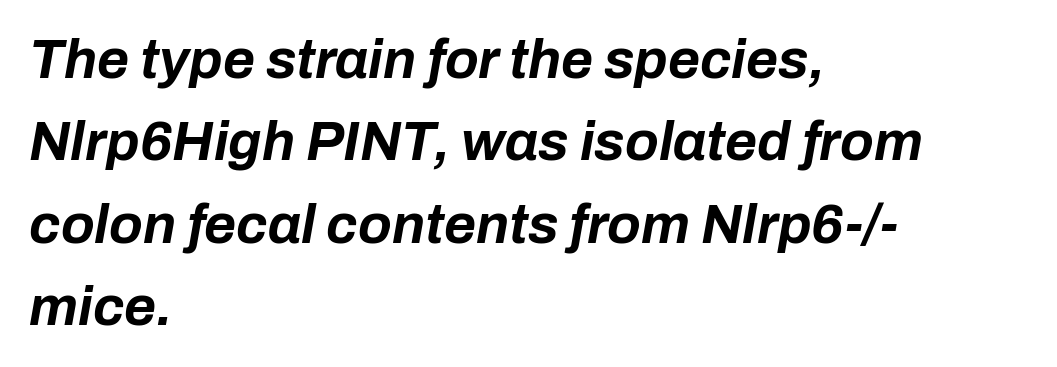
{"italic": "yes", "lean": "right", "slant_degrees": 10, "bold": "yes", "weight": "bold", "width": "normal", "stroke_contrast": "low", "x_height": "medium", "monospaced": "no", "underline": "no", "align": "left", "line_spacing": "normal", "line_spacing_ratio": 1.5, "letter_spacing": "normal", "letter_spacing_em": 0.0, "glyph_px": 55}
